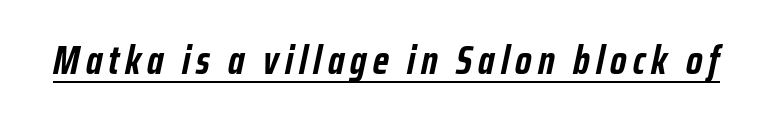
Q: Is the text bold? A: Yes.
Q: Is the text italic (slanted)? A: Yes, it leans right by about 12 degrees.
Q: Is the text underlined? A: Yes.
Q: Width (condensed, normal, or wide)? A: Condensed.
Q: Stroke contrast? A: Low.
Q: x-height? A: Medium.
Q: Monospaced? A: No.
